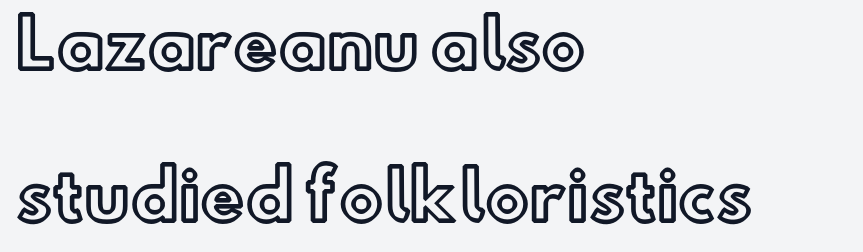
Rows of type keep a wide berth in the vertical direction. Spacing between characters is what you'd get straight out of the box. A typesetter would call this proportional, since set widths differ per character. In terms of posture, this sample is upright.
